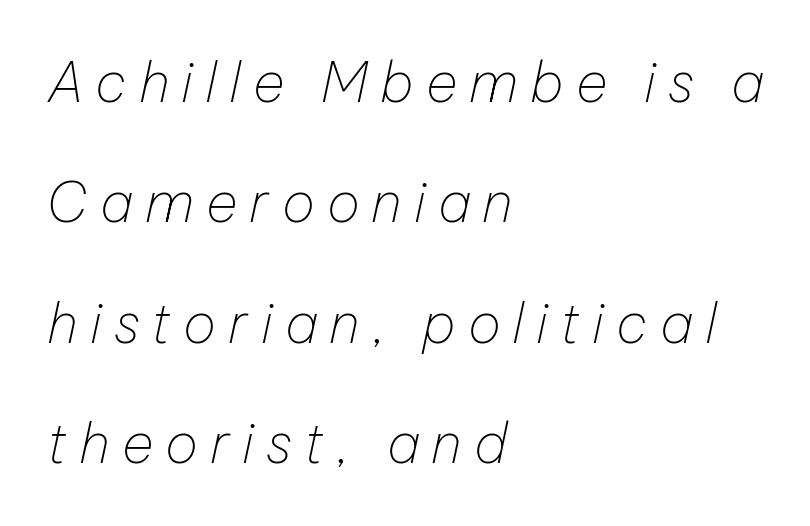
{"italic": "yes", "lean": "right", "slant_degrees": 12, "bold": "no", "weight": "thin", "width": "normal", "stroke_contrast": "low", "x_height": "medium", "monospaced": "no", "underline": "no", "align": "left", "line_spacing": "loose", "line_spacing_ratio": 2.19, "letter_spacing": "wide", "letter_spacing_em": 0.22, "glyph_px": 55}
